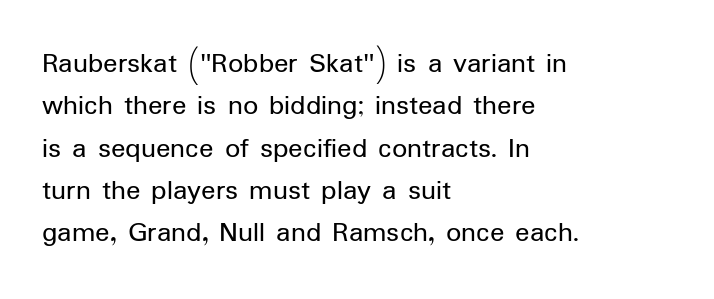
{"serif": "no", "italic": "no", "bold": "no", "weight": "regular", "width": "normal", "stroke_contrast": "low", "x_height": "medium", "monospaced": "no", "underline": "no", "align": "left", "line_spacing": "normal", "line_spacing_ratio": 1.41, "letter_spacing": "normal", "letter_spacing_em": 0.0, "glyph_px": 30}
